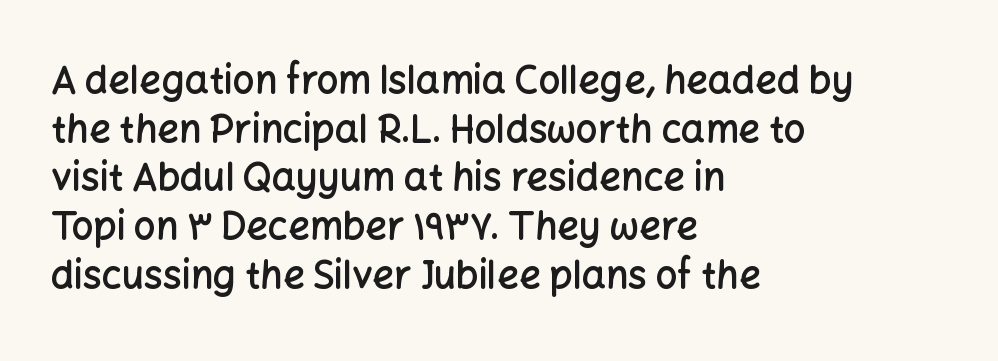
Q: Is the text bold? A: Semi-bold.
Q: Is the text italic (slanted)? A: No, it is upright.
Q: Is the typeface a serif or a sans-serif typeface? A: Sans-serif.
Q: Is the text underlined? A: No.
Q: How is the paragraph aligned? A: Left-aligned.
Q: Is the spacing between letters normal or unusually wide? A: Normal.
Q: Is the spacing between lines tight, normal or loose? A: Normal.
Q: Width (condensed, normal, or wide)? A: Normal.
Q: Stroke contrast? A: Low.
Q: x-height? A: Medium.
Q: Monospaced? A: No.
